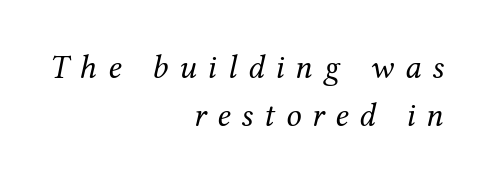
{"serif": "yes", "italic": "yes", "lean": "right", "slant_degrees": 12, "bold": "no", "weight": "regular", "width": "normal", "stroke_contrast": "medium", "x_height": "medium", "monospaced": "no", "underline": "no", "align": "right", "line_spacing": "normal", "line_spacing_ratio": 1.42, "letter_spacing": "wide", "letter_spacing_em": 0.32, "glyph_px": 34}
